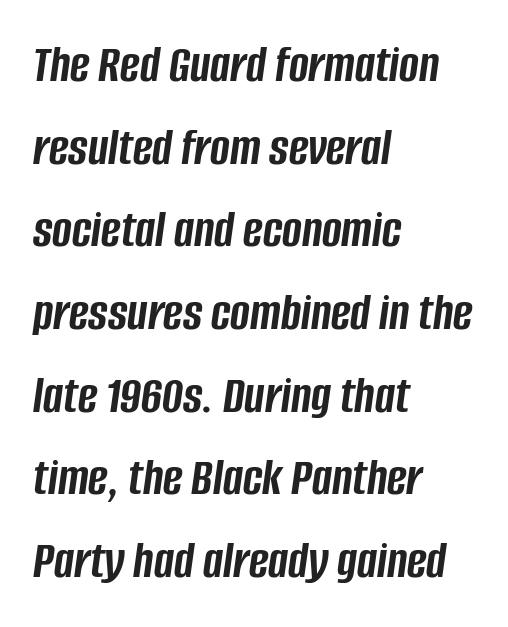
{"italic": "yes", "lean": "right", "slant_degrees": 8, "bold": "yes", "weight": "semibold", "width": "condensed", "stroke_contrast": "low", "x_height": "large", "monospaced": "no", "underline": "no", "align": "left", "line_spacing": "normal", "line_spacing_ratio": 1.56, "letter_spacing": "normal", "letter_spacing_em": 0.0, "glyph_px": 53}
